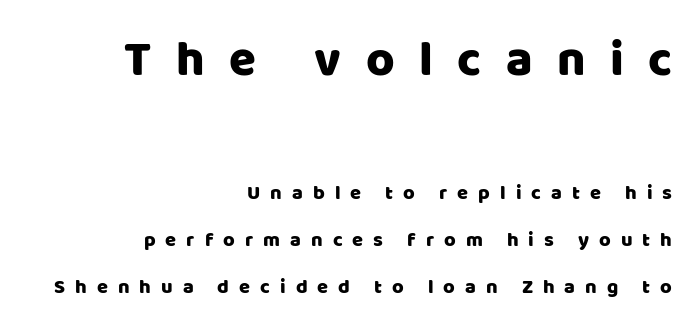
Each line ends at the same right margin while the left side varies. Whoever set this made the first block the dominant, larger element. What's the leading like? Stretched, with rows far apart. What kind of face is this? One without serifs — a sans. The space directly below the letters is spotless.
